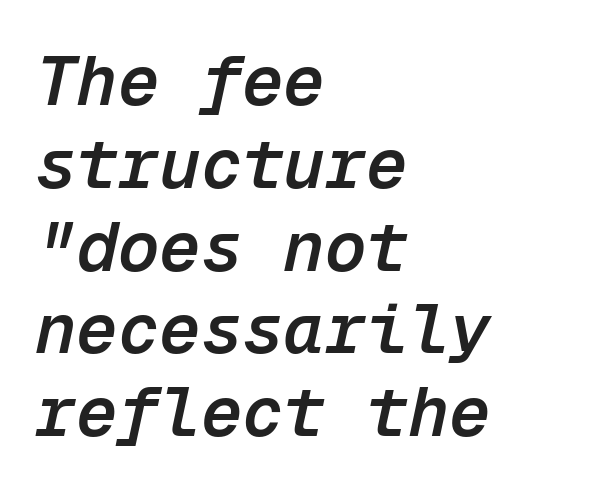
{"italic": "yes", "lean": "right", "slant_degrees": 12, "bold": "semi", "weight": "semibold", "width": "normal", "stroke_contrast": "low", "x_height": "medium", "monospaced": "yes", "underline": "no", "align": "left", "line_spacing_ratio": 1.2, "letter_spacing": "normal", "letter_spacing_em": 0.0, "glyph_px": 69}
